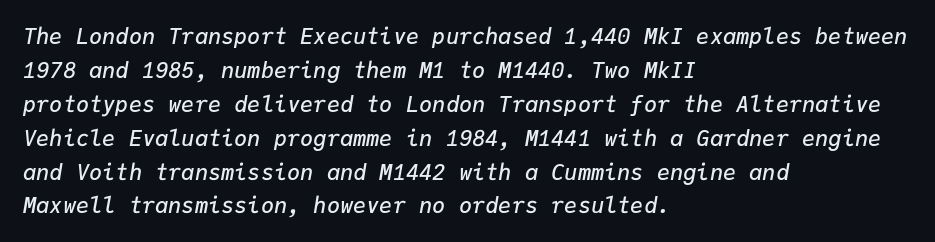
{"italic": "yes", "lean": "right", "slant_degrees": 9, "bold": "semi", "underline": "no", "align": "left", "line_spacing": "normal", "line_spacing_ratio": 1.54, "letter_spacing": "normal", "letter_spacing_em": 0.0, "glyph_px": 22}
